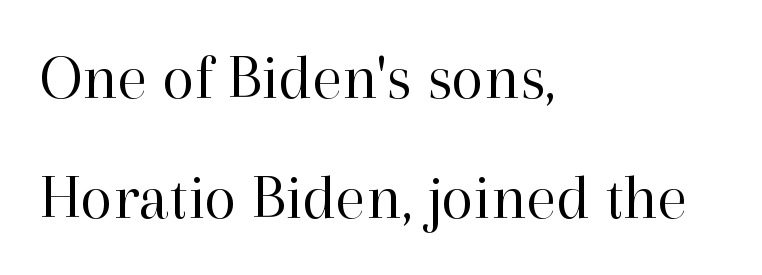
The image shows 66 px regular-weight serif type, upright; set left-aligned, line spacing 1.82x, normal letter spacing, not underlined; high stroke contrast and a medium x-height.
